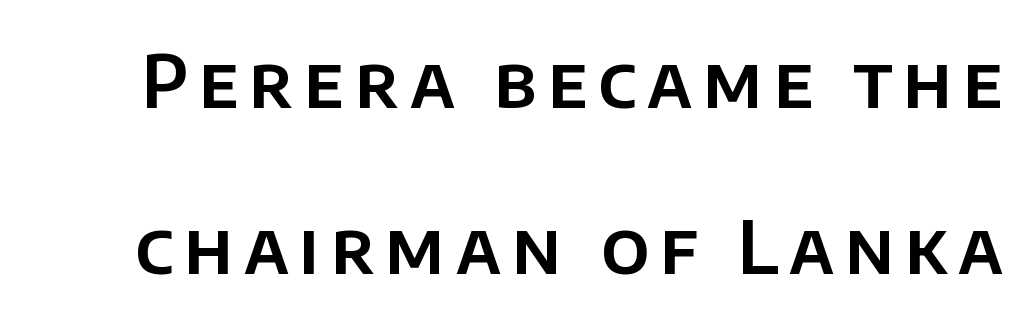
{"serif": "no", "italic": "no", "width": "normal", "stroke_contrast": "low", "x_height": "large", "monospaced": "no", "underline": "no", "line_spacing": "loose", "line_spacing_ratio": 2.3, "glyph_px": 72}
